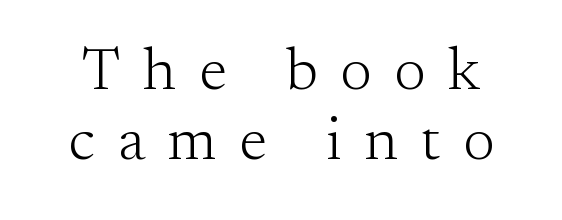
Q: Is the text bold? A: No.
Q: Is the text italic (slanted)? A: No, it is upright.
Q: Is the typeface a serif or a sans-serif typeface? A: Serif.
Q: Is the text underlined? A: No.
Q: Is the spacing between letters normal or unusually wide? A: Unusually wide.
Q: Width (condensed, normal, or wide)? A: Normal.
Q: Stroke contrast? A: Medium.
Q: x-height? A: Small.
Q: Monospaced? A: No.
